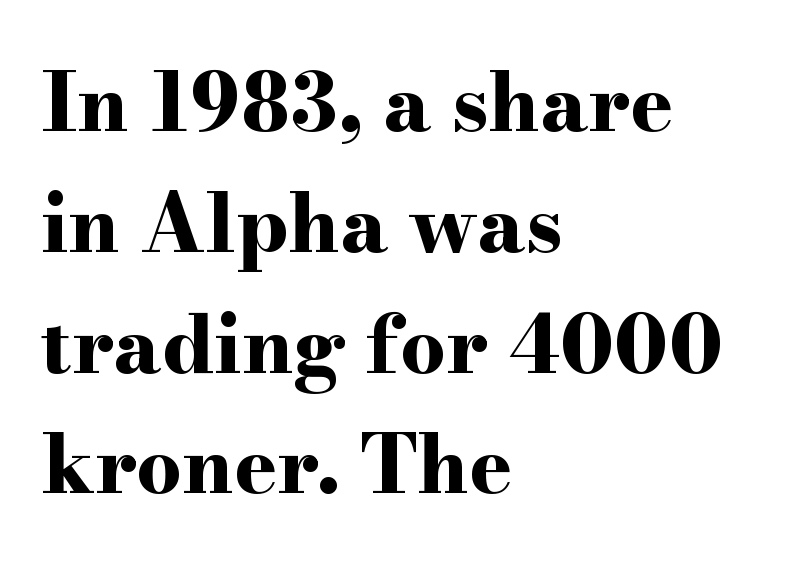
The letters carry serifs — small finishing strokes at the ends of their stems. Honestly, the row spacing looks completely unremarkable. Summary of weight: heavy, a full bold. Line beginnings align vertically; line endings do not. What stands out about the letter spacing? Nothing — it is the standard amount.
